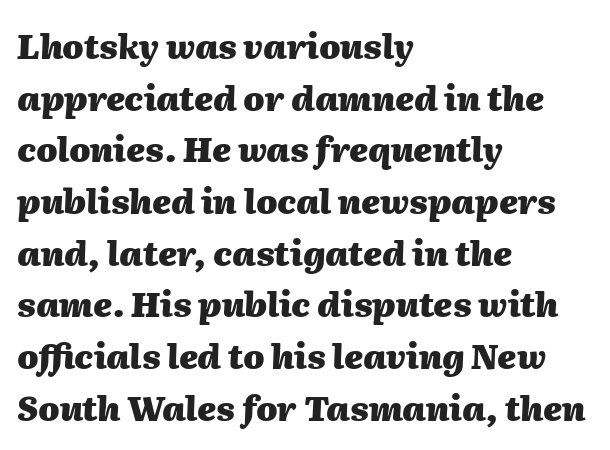
This sample uses an oblique cut, with every glyph tilted off the vertical. Each glyph is drawn with heavy, bold strokes. Check the space under the baseline: it is left empty. Compared with typical paragraphs, the rows here are spaced about the same.
